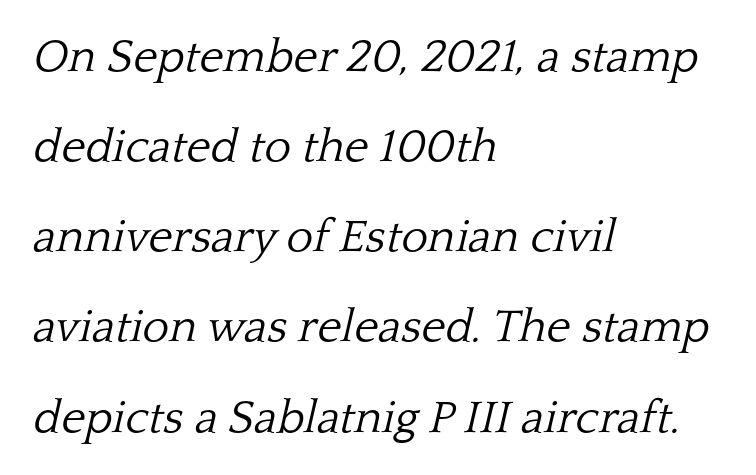
The words here are not underlined. Quick note: italic. No letter is thick-stroked: the sample isn't bold. This sample uses plain, unmodified letter spacing. The vertical gap from one line to the next is large.
